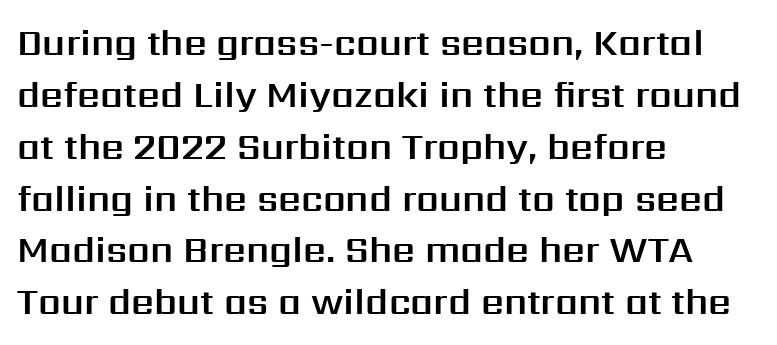
The image shows 36 px sans-serif type, upright; set left-aligned, normal line spacing (1.44x), normal letter spacing, not underlined; medium stroke contrast and a medium x-height.
